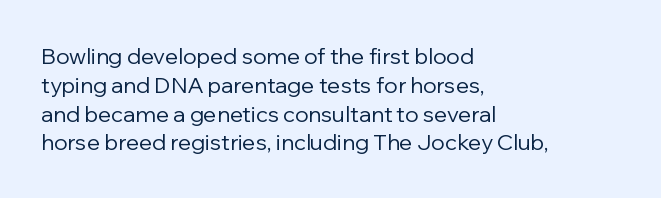
No extra ink here — the face is not bold. The ragged edge is on the right, which tells us the setting is flush left. Decoration check: the copy has no underline. Between one letter and the next there's only the usual sliver of space. No italicization has been applied; the sample stays upright. Successive baselines arrive at the customary interval.
